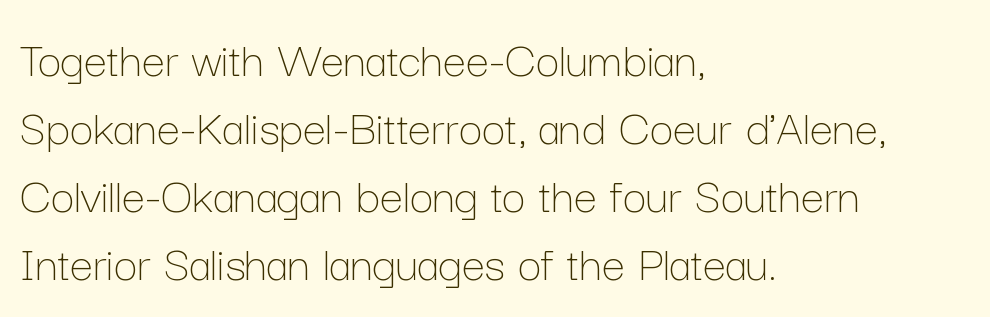
The image shows 52 px thin type, upright; set left-aligned, normal line spacing (1.31x), normal letter spacing, not underlined; low stroke contrast and a medium x-height.
